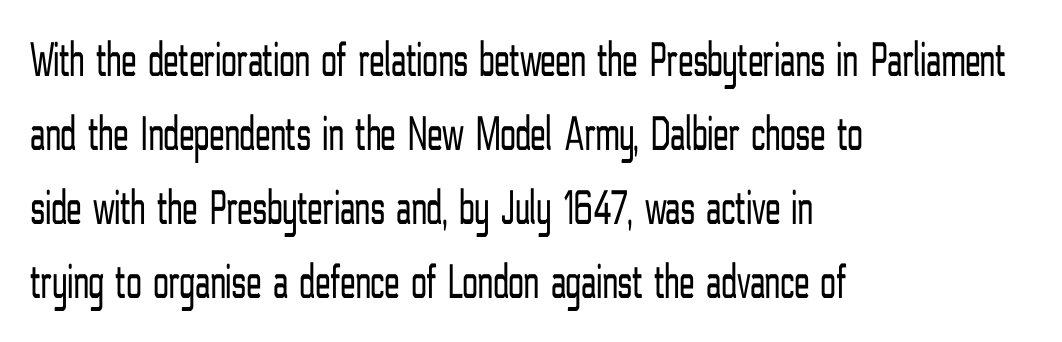
Quick note: underline off. Upright lettering throughout. The rendering anchors every line to the left-hand side. Between one letter and the next there's only the usual sliver of space. Nothing heavy about these letters — not bold at all. What kind of face is this? One without serifs — a sans.
